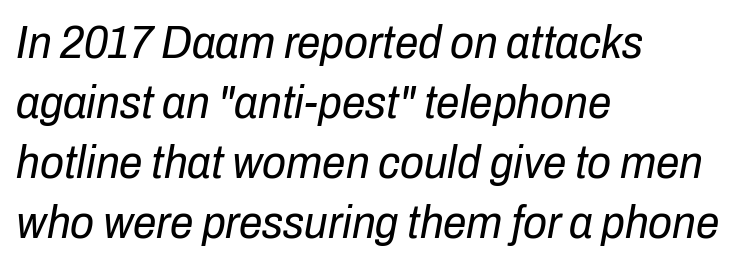
Leftover space on each line is placed entirely after the last word. Would a proofreader flag this as italicized? Yes. Here the designer chose a conventional face with non-uniform glyph widths. What's the leading like? Ordinary, nothing unusual.
